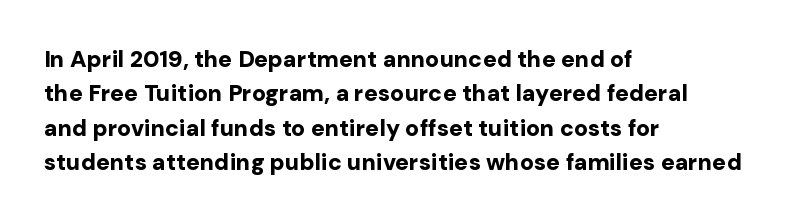
Q: Is the text bold? A: Yes.
Q: Is the text italic (slanted)? A: No, it is upright.
Q: Is the text underlined? A: No.
Q: How is the paragraph aligned? A: Left-aligned.
Q: Is the spacing between letters normal or unusually wide? A: Normal.
Q: Is the spacing between lines tight, normal or loose? A: Normal.
